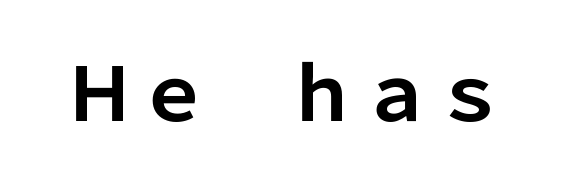
Each letter keeps its own natural width here, so spacing adapts to shape. The font's upright variant was chosen for this text. Grotesque or geometric, the face here clearly has no serifs. The font is running at its bold setting. Honestly, the letter spacing is just normal — you wouldn't notice it.
